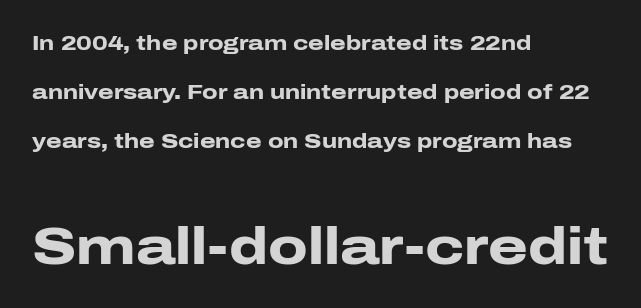
Q: Is the text bold? A: Yes.
Q: Is the text italic (slanted)? A: No, it is upright.
Q: Is the typeface a serif or a sans-serif typeface? A: Sans-serif.
Q: Is the text underlined? A: No.
Q: How is the paragraph aligned? A: Left-aligned.
Q: Is the spacing between letters normal or unusually wide? A: Normal.
Q: Is the spacing between lines tight, normal or loose? A: Loose.
Q: Which block of text is set in a larger size, the first (top) or the second (bottom)? A: The second (bottom) one.
Q: Width (condensed, normal, or wide)? A: Wide.
Q: Stroke contrast? A: Low.
Q: x-height? A: Medium.
Q: Monospaced? A: No.
